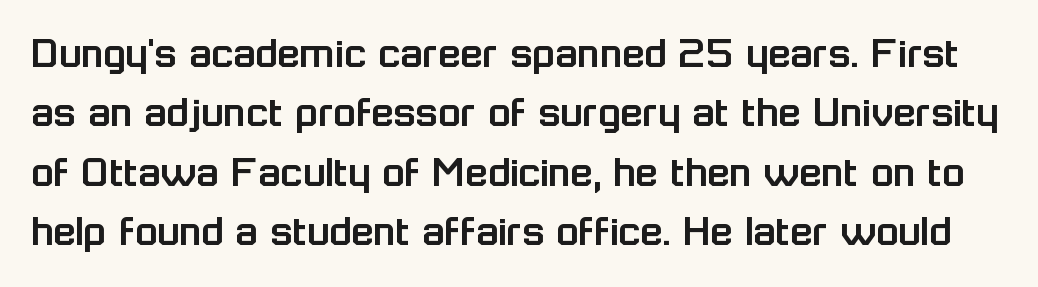
The image shows 46 px sans-serif type, upright; set normal line spacing (1.29x), normal letter spacing, not underlined; low stroke contrast and a medium x-height.
